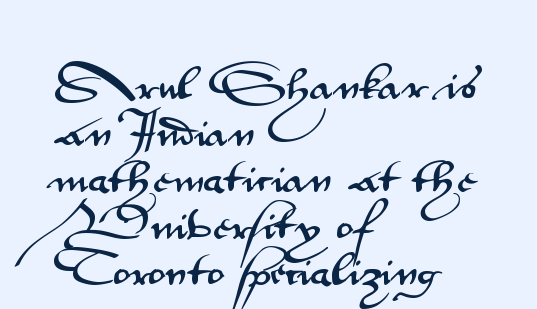
What stands out about the letter spacing? Nothing — it is the standard amount. Here the designer chose a conventional face with non-uniform glyph widths. In CSS terms this would be text-align: left. The string is rendered with underlining switched off.
